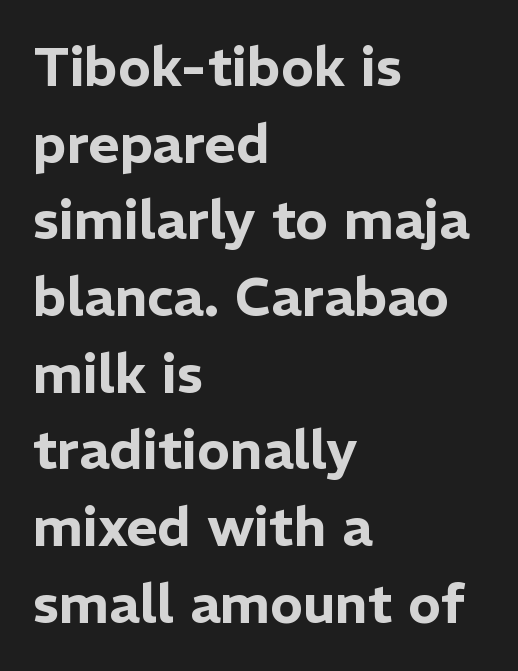
The image shows 54 px sans-serif type, upright; set left-aligned, normal line spacing (1.42x), normal letter spacing, not underlined; low stroke contrast and a medium x-height.
